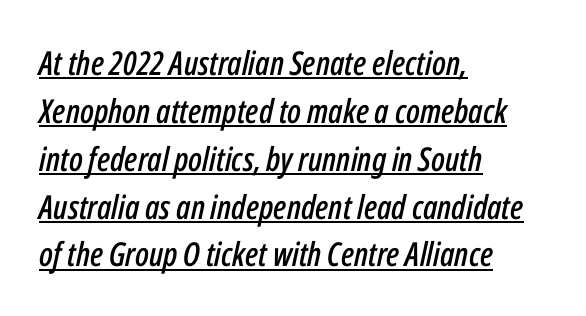
The image shows 33 px condensed type, italic (leaning right); set left-aligned, normal line spacing (1.45x), normal letter spacing, underlined; low stroke contrast and a medium x-height.
